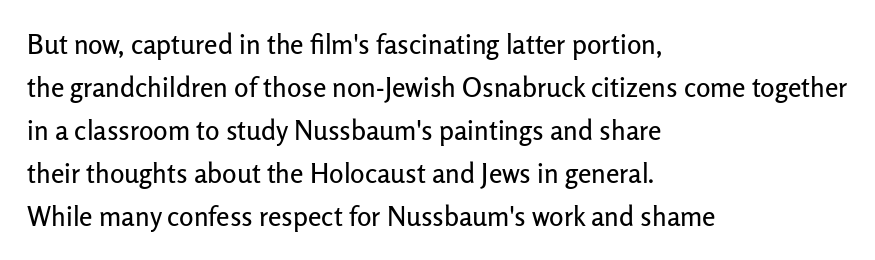
{"italic": "no", "underline": "no", "align": "left", "line_spacing": "normal", "line_spacing_ratio": 1.59, "letter_spacing": "normal", "letter_spacing_em": 0.0, "glyph_px": 27}
